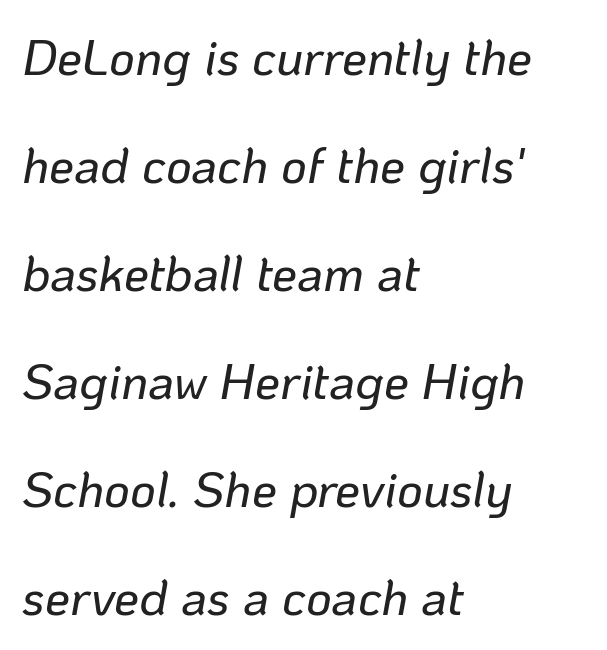
Q: Is the text italic (slanted)? A: Yes, it leans right by about 10 degrees.
Q: Is the text underlined? A: No.
Q: How is the paragraph aligned? A: Left-aligned.
Q: Is the spacing between letters normal or unusually wide? A: Normal.
Q: Is the spacing between lines tight, normal or loose? A: Loose.
Q: Width (condensed, normal, or wide)? A: Normal.
Q: Stroke contrast? A: Low.
Q: x-height? A: Medium.
Q: Monospaced? A: No.
